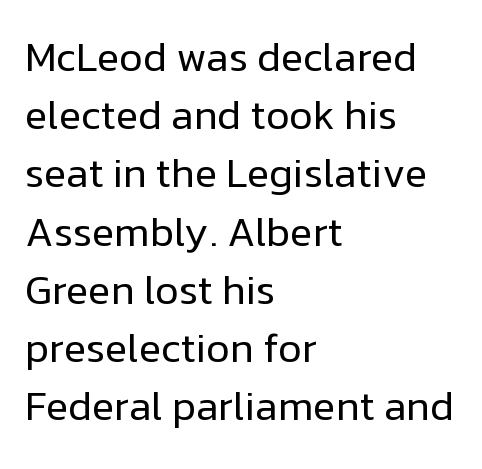
{"serif": "no", "italic": "no", "bold": "no", "weight": "regular", "width": "normal", "stroke_contrast": "low", "x_height": "medium", "monospaced": "no", "underline": "no", "align": "left", "line_spacing": "normal", "line_spacing_ratio": 1.42, "letter_spacing": "normal", "letter_spacing_em": 0.0, "glyph_px": 41}
